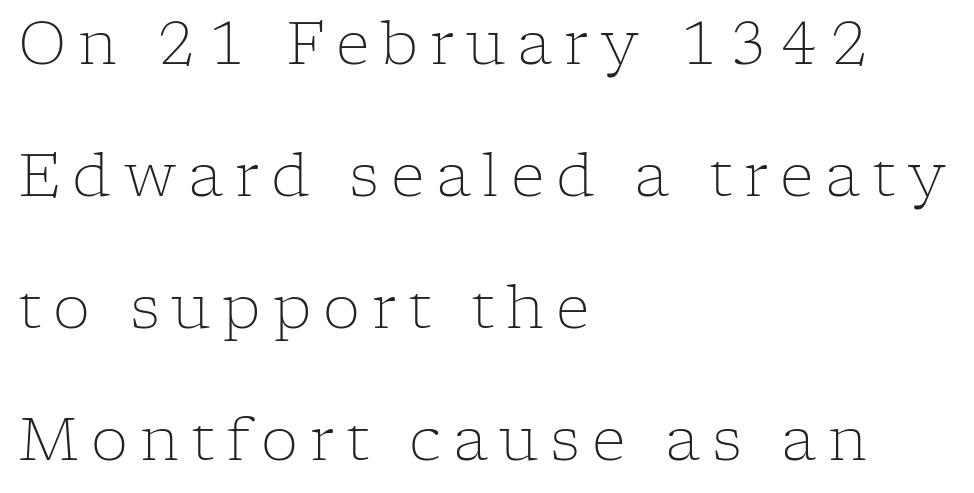
Each letter keeps its own natural width here, so spacing adapts to shape. The passage is arranged the way most books set body copy — flush left. How are the letters spaced? Widely, with obvious added tracking. Unlike italic type, these characters show no tilt at all. Regarding serifs, this sample has them. The space directly below the letters is spotless.
